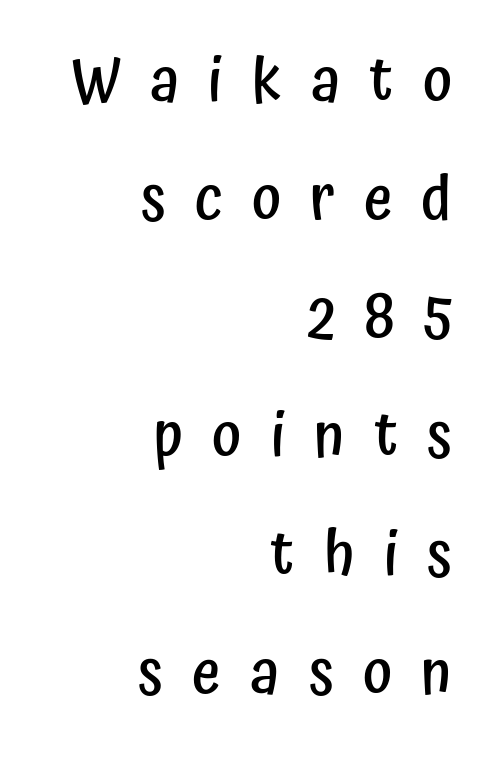
The image shows 62 px semibold, condensed sans-serif type, upright; set right-aligned, loose line spacing (1.91x), unusually wide letter spacing (+0.47 em), not underlined; low stroke contrast and a medium x-height.
